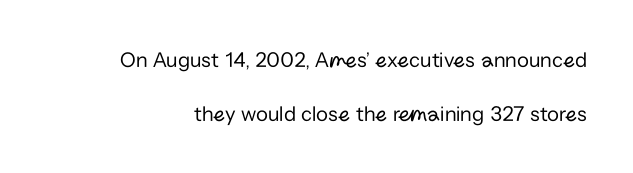
Q: Is the text bold? A: No.
Q: Is the text italic (slanted)? A: No, it is upright.
Q: Is the text underlined? A: No.
Q: Is the spacing between letters normal or unusually wide? A: Normal.
Q: Is the spacing between lines tight, normal or loose? A: Loose.
